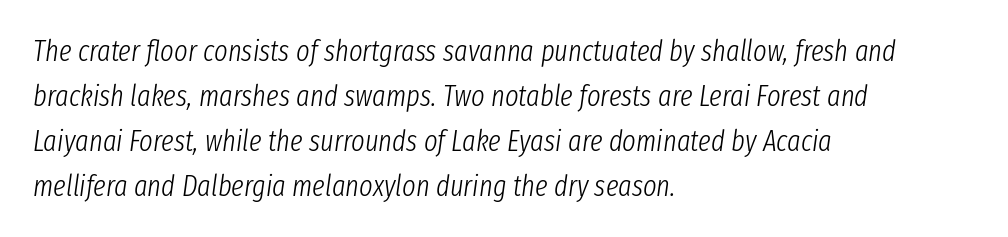
Q: Is the text bold? A: No.
Q: Is the text italic (slanted)? A: Yes, it leans right by about 8 degrees.
Q: Is the text underlined? A: No.
Q: How is the paragraph aligned? A: Left-aligned.
Q: Is the spacing between letters normal or unusually wide? A: Normal.
Q: Is the spacing between lines tight, normal or loose? A: Normal.
Q: Width (condensed, normal, or wide)? A: Condensed.
Q: Stroke contrast? A: Low.
Q: x-height? A: Medium.
Q: Monospaced? A: No.
